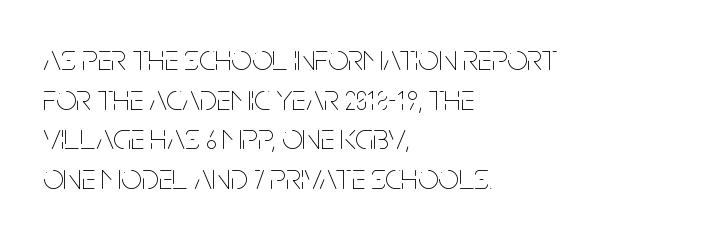
Left-aligned paragraph, ragged on the right. The weight would be labelled regular, book, light, or lighter still. These lines are rendered in a variable-pitch font. What stands out about the letter spacing? Nothing — it is the standard amount.
